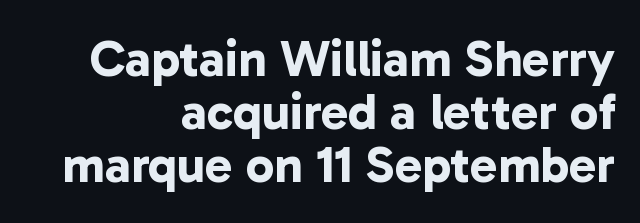
The image shows 51 px bold sans-serif type; set right-aligned, tight line spacing (1.04x), normal letter spacing, not underlined; low stroke contrast and a medium x-height.
